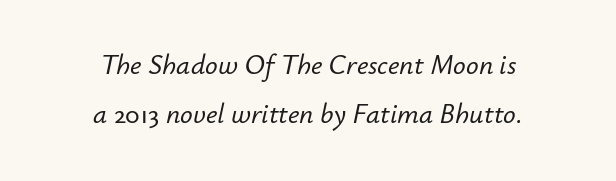
{"italic": "yes", "lean": "right", "slant_degrees": 12, "width": "normal", "stroke_contrast": "low", "x_height": "small", "monospaced": "no", "underline": "no", "align": "center", "line_spacing_ratio": 1.76, "letter_spacing": "normal", "letter_spacing_em": 0.0, "glyph_px": 28}
